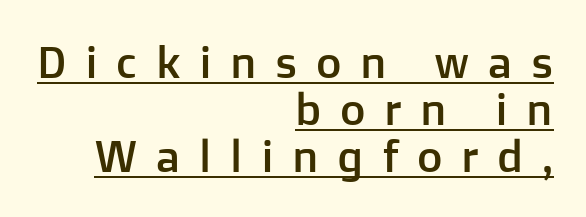
The image shows 44 px sans-serif type, upright; set right-aligned, tight line spacing (1.07x), unusually wide letter spacing (+0.42 em), underlined; low stroke contrast and a medium x-height.
